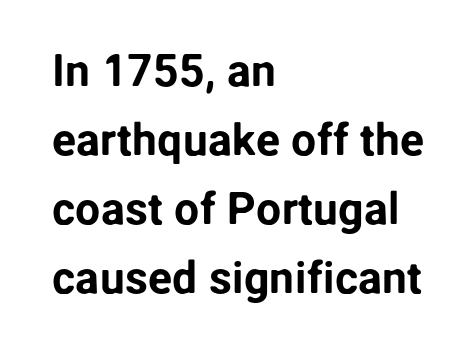
{"serif": "no", "italic": "no", "width": "normal", "stroke_contrast": "low", "x_height": "medium", "monospaced": "no", "underline": "no", "align": "left", "line_spacing": "normal", "line_spacing_ratio": 1.53, "letter_spacing": "normal", "letter_spacing_em": 0.0, "glyph_px": 45}
